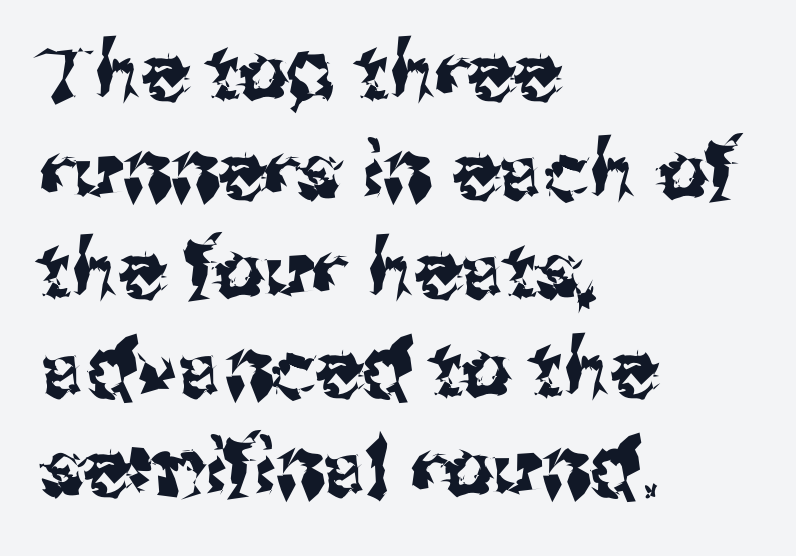
A typesetter would call this leading conventional body-copy spacing. Check under the words: just untouched page. Honestly, the letter spacing is just normal — you wouldn't notice it. Style check: upright.
